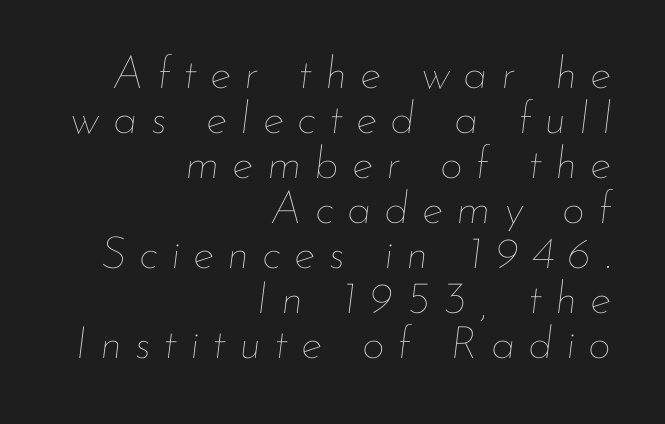
The image shows 45 px thin type, italic (leaning right); set right-aligned, tight line spacing (1.0x), unusually wide letter spacing (+0.29 em), not underlined; low stroke contrast and a small x-height.
